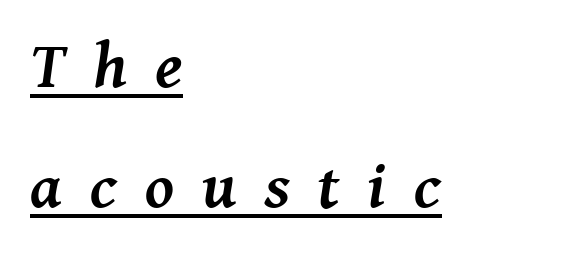
Every row of glyphs begins at an identical x-position on the left. Display-style spreading of the glyphs; the letterfit is very open. The strokes are fattened all the way to bold. Posture: slanted. Small tapered or slab feet sit at the stroke ends, so this counts as serif.
